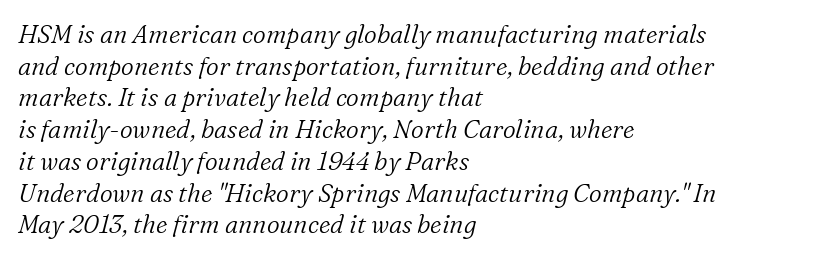
{"italic": "yes", "lean": "right", "slant_degrees": 16, "bold": "no", "underline": "no", "align": "left", "line_spacing": "normal", "line_spacing_ratio": 1.27, "letter_spacing": "normal", "letter_spacing_em": 0.0, "glyph_px": 25}
